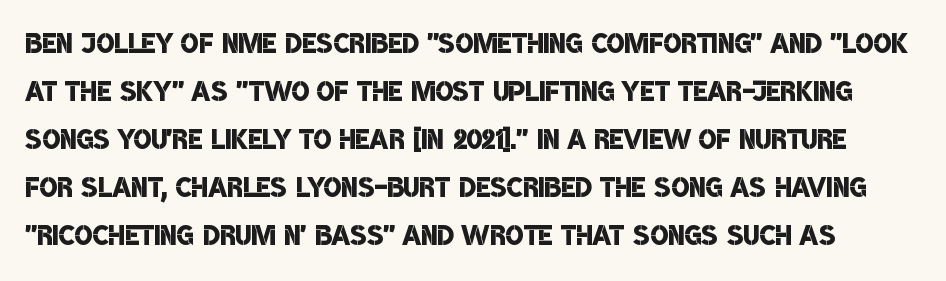
{"serif": "no", "bold": "semi", "weight": "semibold", "width": "condensed", "stroke_contrast": "low", "x_height": "large", "monospaced": "no", "underline": "no", "line_spacing": "normal", "line_spacing_ratio": 1.26, "letter_spacing": "normal", "letter_spacing_em": 0.0, "glyph_px": 38}
